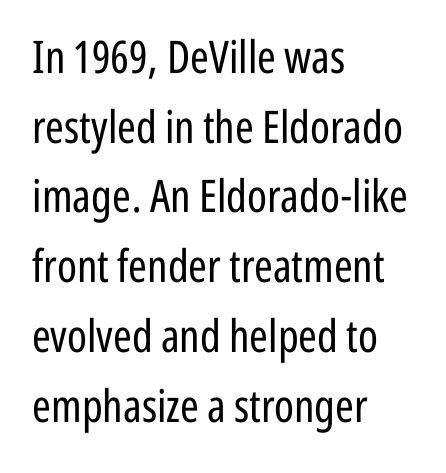
{"serif": "no", "italic": "no", "bold": "no", "weight": "regular", "width": "condensed", "stroke_contrast": "low", "x_height": "medium", "monospaced": "no", "underline": "no", "align": "left", "line_spacing": "normal", "line_spacing_ratio": 1.55, "letter_spacing": "normal", "letter_spacing_em": 0.0, "glyph_px": 45}
